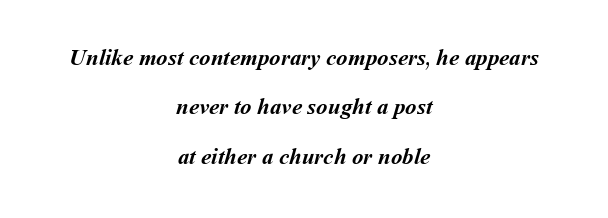
The passage shown is not underscored anywhere. Short and long lines alike share a common midpoint. No extra tracking has been applied to these lines. Set as a true bold cut, around the 700 mark.
